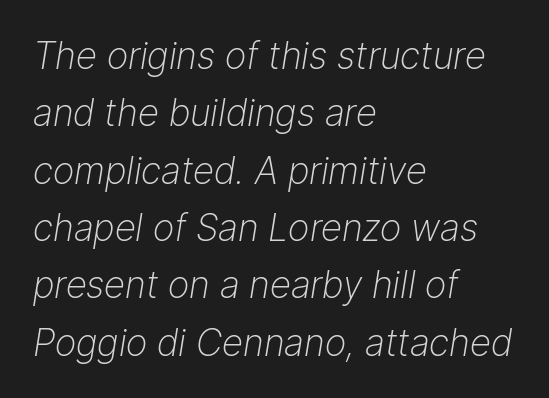
These lines sit exactly where default settings would place them. Compared with a centered layout, this one pins lines to the left instead. This sample has the flowing, uneven cadence of proportional lettering. The baseline area is clear. Look at the tracking — it's just the regular setting, nothing added. The weight would be labelled regular, book, light, or lighter still.
